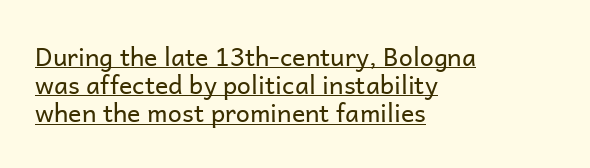
{"italic": "no", "bold": "no", "underline": "yes", "align": "left", "line_spacing": "tight", "line_spacing_ratio": 1.13, "letter_spacing": "normal", "letter_spacing_em": 0.0, "glyph_px": 25}
